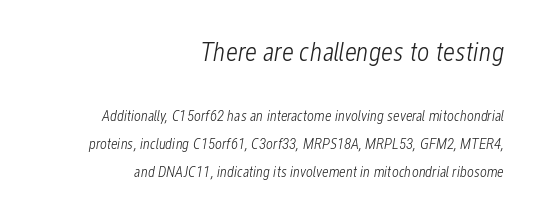
Q: Is the text bold? A: No.
Q: Is the text italic (slanted)? A: Yes, it leans right by about 12 degrees.
Q: Is the text underlined? A: No.
Q: How is the paragraph aligned? A: Right-aligned.
Q: Is the spacing between letters normal or unusually wide? A: Normal.
Q: Which block of text is set in a larger size, the first (top) or the second (bottom)? A: The first (top) one.
